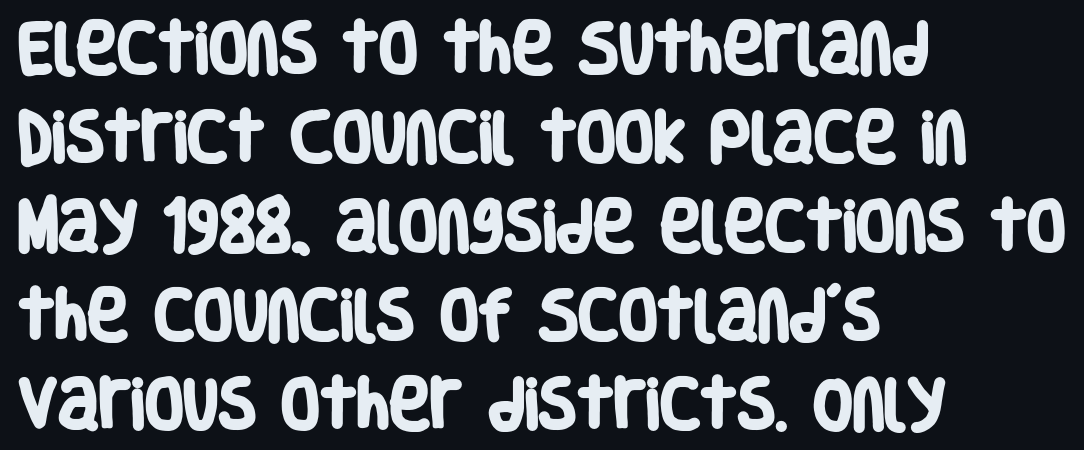
{"serif": "no", "bold": "yes", "weight": "heavy", "width": "condensed", "stroke_contrast": "low", "x_height": "large", "monospaced": "no", "underline": "no", "align": "left", "line_spacing": "normal", "line_spacing_ratio": 1.59, "letter_spacing": "normal", "letter_spacing_em": 0.0, "glyph_px": 56}
